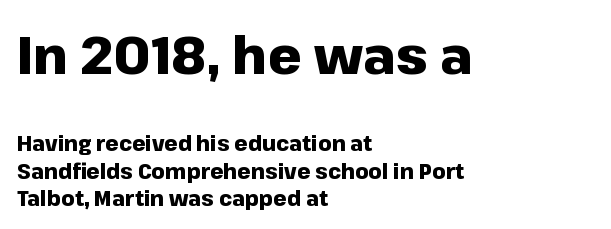
{"serif": "no", "italic": "no", "bold": "yes", "weight": "heavy", "width": "normal", "stroke_contrast": "low", "x_height": "medium", "monospaced": "no", "underline": "no", "align": "left", "line_spacing": "normal", "line_spacing_ratio": 1.3, "letter_spacing": "normal", "letter_spacing_em": 0.0, "larger_block": "first", "size_ratio": 2.52, "glyph_px": 53}
